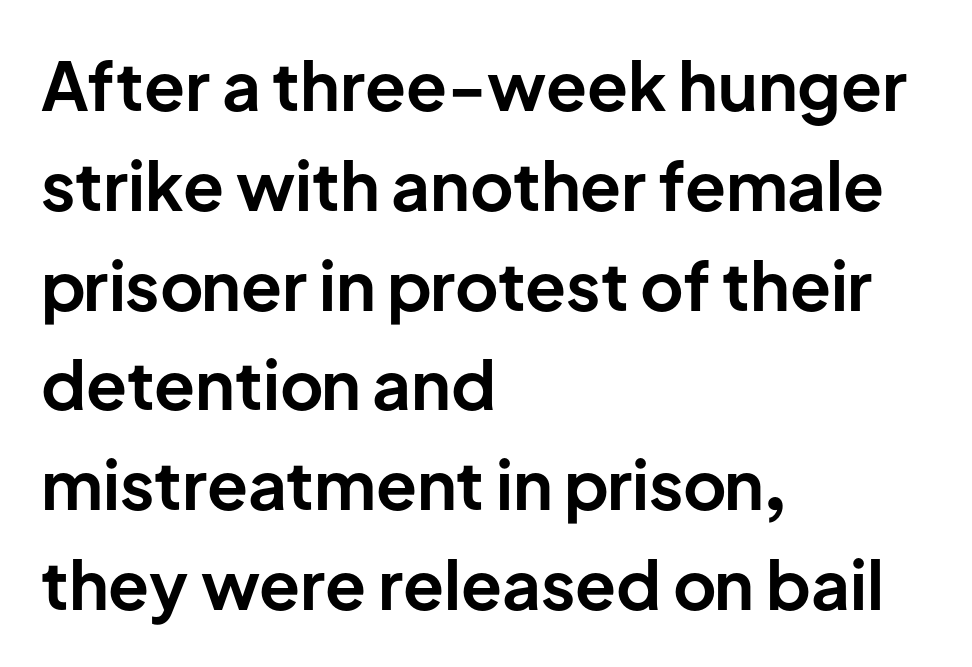
The image shows 67 px bold sans-serif type, upright; set left-aligned, normal line spacing (1.49x), normal letter spacing, not underlined; low stroke contrast and a medium x-height.
